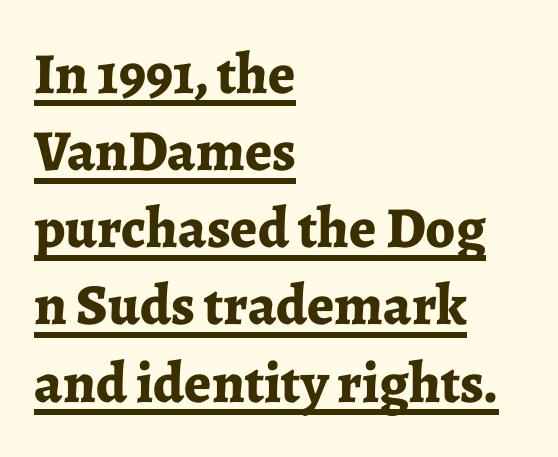
Q: Is the text bold? A: Yes.
Q: Is the text italic (slanted)? A: No, it is upright.
Q: Is the typeface a serif or a sans-serif typeface? A: Serif.
Q: Is the text underlined? A: Yes.
Q: How is the paragraph aligned? A: Left-aligned.
Q: Is the spacing between letters normal or unusually wide? A: Normal.
Q: Is the spacing between lines tight, normal or loose? A: Normal.
Q: Width (condensed, normal, or wide)? A: Normal.
Q: Stroke contrast? A: Low.
Q: x-height? A: Medium.
Q: Monospaced? A: No.
